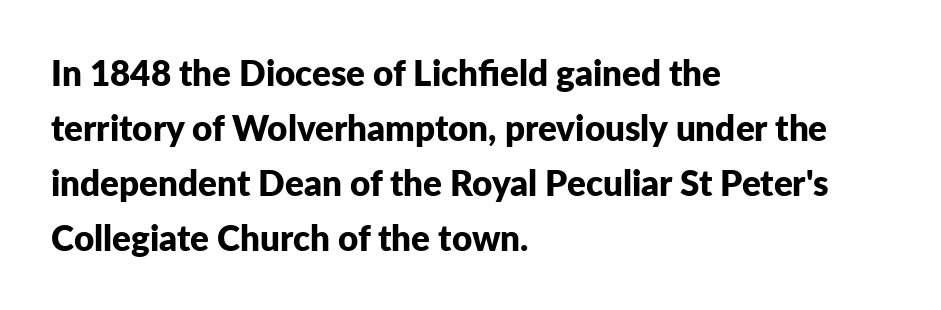
Q: Is the text bold? A: Yes.
Q: Is the text italic (slanted)? A: No, it is upright.
Q: Is the typeface a serif or a sans-serif typeface? A: Sans-serif.
Q: Is the text underlined? A: No.
Q: How is the paragraph aligned? A: Left-aligned.
Q: Is the spacing between letters normal or unusually wide? A: Normal.
Q: Is the spacing between lines tight, normal or loose? A: Normal.
Q: Width (condensed, normal, or wide)? A: Normal.
Q: Stroke contrast? A: Low.
Q: x-height? A: Medium.
Q: Monospaced? A: No.
